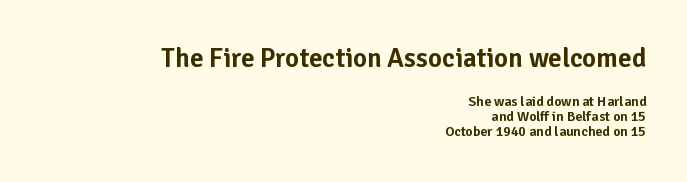
Honestly, the letter spacing is just normal — you wouldn't notice it. The zone under the glyphs is completely vacant. Vertically, the passage feels compressed, each row crowding the next. Short and long lines alike share a common ending point at right. Style check: upright.
